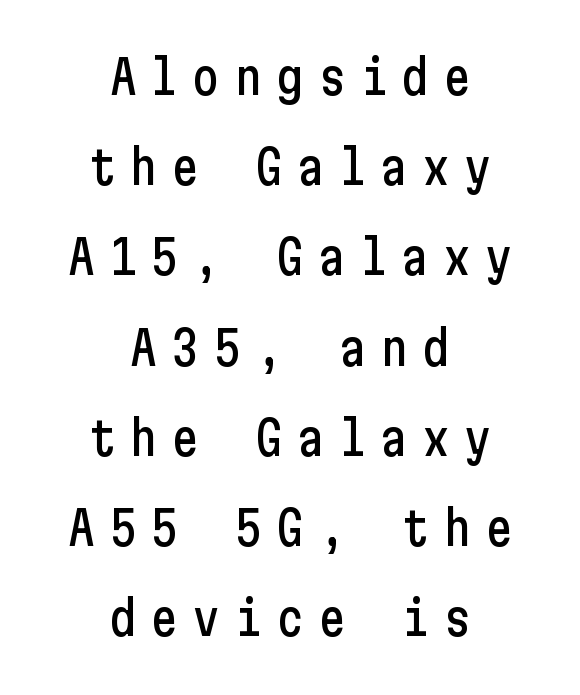
A student would call this center alignment; a typographer would say set centered. Horizontal bands of white between lines are thick stripes. Check where the strokes stop: nothing finishes them off — pure sans. Has an underline been added? It has not. Short note: letters widely spaced. A typesetter would mark this as roman, not italic.
